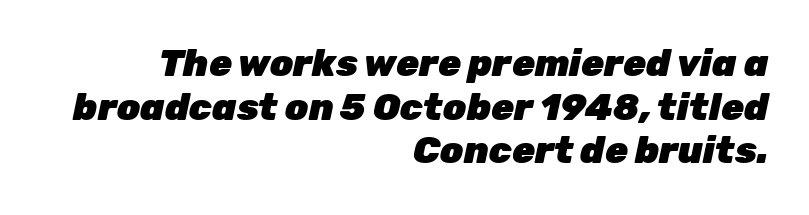
Varying glyph widths throughout — classic text-font behaviour. Tracking value appears to be zero — textbook default spacing. Has an underline been added? It has not. These lines carry a lot of weight — the face is fully bold. The whole block is typeset with a tilt. The typesetter chose a ragged-left arrangement here.
